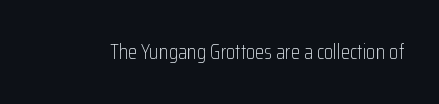
Q: Is the text bold? A: No.
Q: Is the text italic (slanted)? A: No, it is upright.
Q: Is the text underlined? A: No.
Q: Is the spacing between letters normal or unusually wide? A: Normal.
